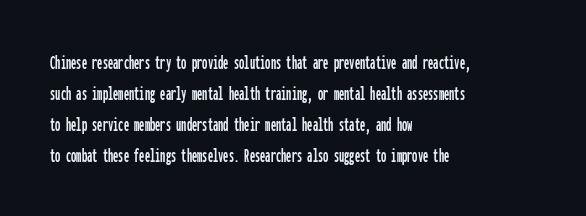
There is no visible air inserted between adjacent glyphs. Alignment: flush left. The words here are not underlined. The axis of the letterforms is exactly vertical. The designer left line spacing at the default.
